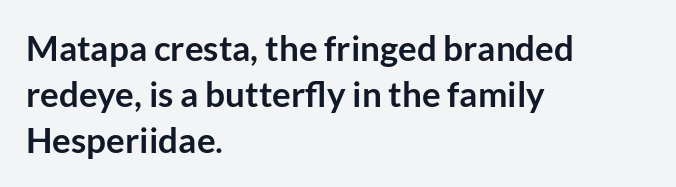
These lines sit exactly where default settings would place them. The passage shown has conventional tracking throughout. These lines carry a lot of weight — the face is fully bold. The text was rendered using a sans face with plain stroke endings.
